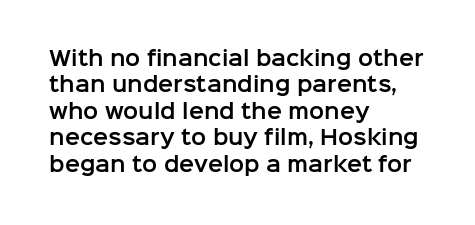
The image shows 20 px text type, upright; set left-aligned, normal line spacing (1.32x), normal letter spacing, not underlined.
